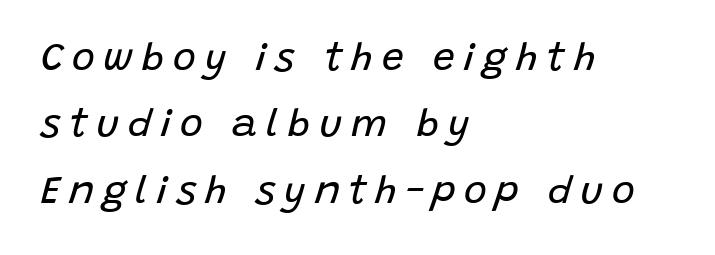
Q: Is the text bold? A: No.
Q: Is the text italic (slanted)? A: Yes, it leans right by about 15 degrees.
Q: Is the text underlined? A: No.
Q: How is the paragraph aligned? A: Left-aligned.
Q: Is the spacing between letters normal or unusually wide? A: Unusually wide.
Q: Is the spacing between lines tight, normal or loose? A: Normal.
Q: Width (condensed, normal, or wide)? A: Normal.
Q: Stroke contrast? A: Low.
Q: x-height? A: Large.
Q: Monospaced? A: No.
